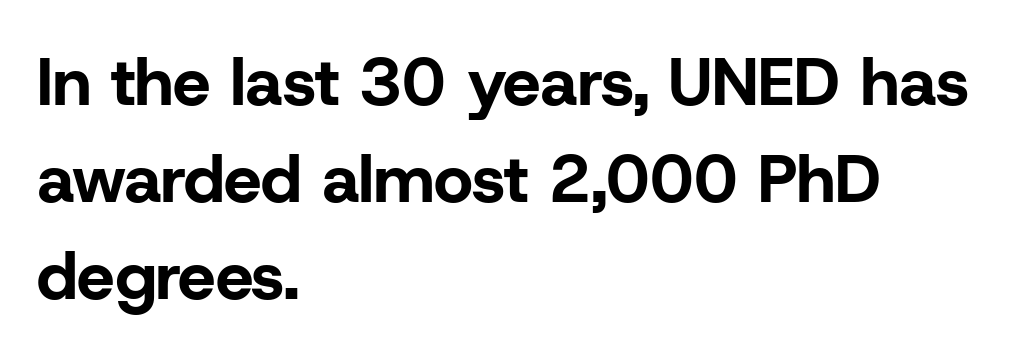
The image shows 67 px bold sans-serif type, upright; set left-aligned, normal line spacing (1.45x), normal letter spacing, not underlined; low stroke contrast and a medium x-height.
